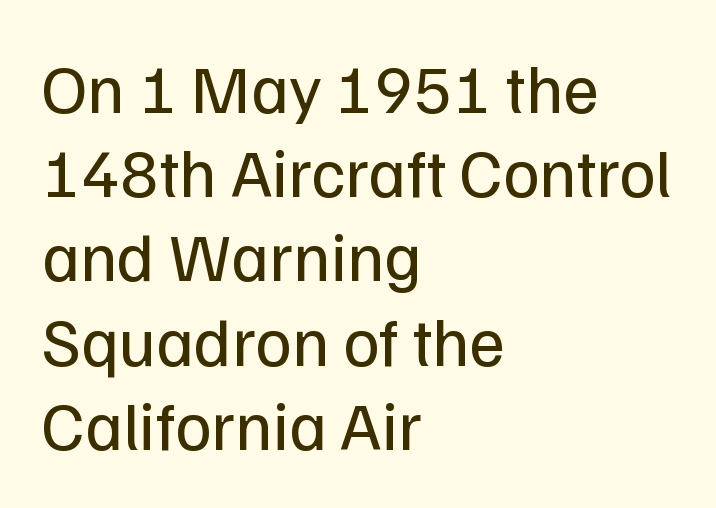
{"serif": "no", "italic": "no", "bold": "no", "weight": "regular", "width": "normal", "stroke_contrast": "low", "x_height": "medium", "monospaced": "no", "underline": "no", "align": "left", "line_spacing_ratio": 1.22, "letter_spacing": "normal", "letter_spacing_em": 0.0, "glyph_px": 69}
